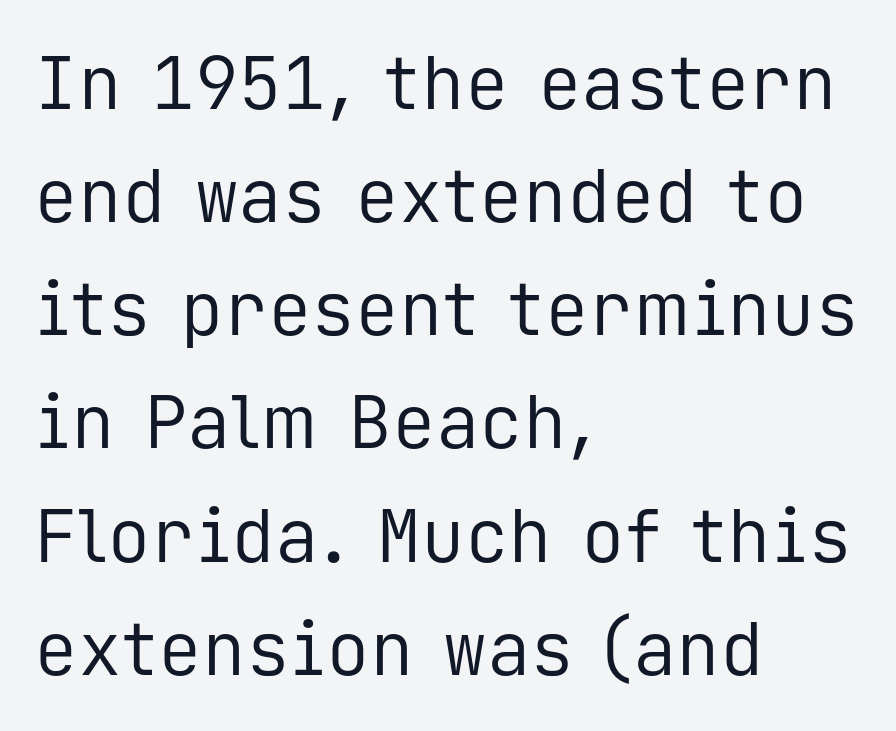
The rendering uses typewriter-style spacing with identical character cells. The rendering anchors every line to the left-hand side. Is the type heavy? It reads as light-to-regular instead. Type style note: lacks serifs.
